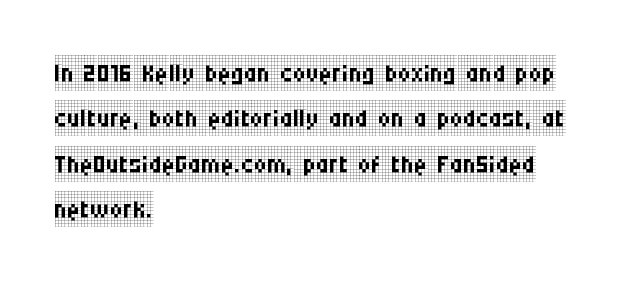
Evenly set lines give the paragraph a standard silhouette. The rendering keeps characters at their native spacing. The characters display serif detailing at their extremities. The foot of each line stays bare and open. Summary of weight: not heavy and not bold. Is there any slant? The stems are plumb.
